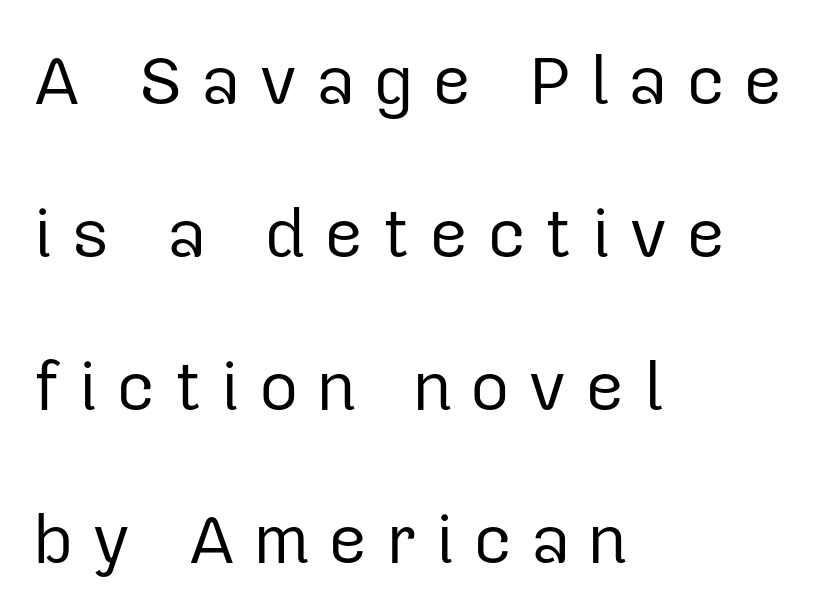
Q: Is the text bold? A: No.
Q: Is the text italic (slanted)? A: No, it is upright.
Q: Is the typeface a serif or a sans-serif typeface? A: Sans-serif.
Q: Is the text underlined? A: No.
Q: How is the paragraph aligned? A: Left-aligned.
Q: Is the spacing between letters normal or unusually wide? A: Unusually wide.
Q: Is the spacing between lines tight, normal or loose? A: Loose.
Q: Width (condensed, normal, or wide)? A: Normal.
Q: Stroke contrast? A: Low.
Q: x-height? A: Medium.
Q: Monospaced? A: No.
